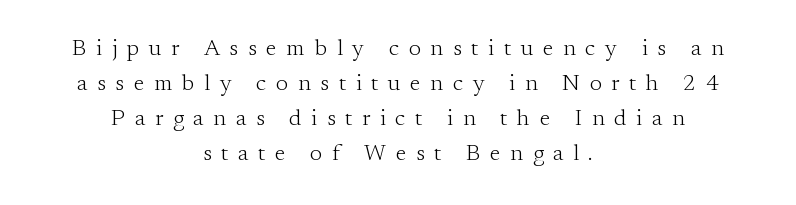
Q: Is the text bold? A: No.
Q: Is the text italic (slanted)? A: No, it is upright.
Q: Is the text underlined? A: No.
Q: How is the paragraph aligned? A: Centered.
Q: Is the spacing between letters normal or unusually wide? A: Unusually wide.
Q: Is the spacing between lines tight, normal or loose? A: Normal.
